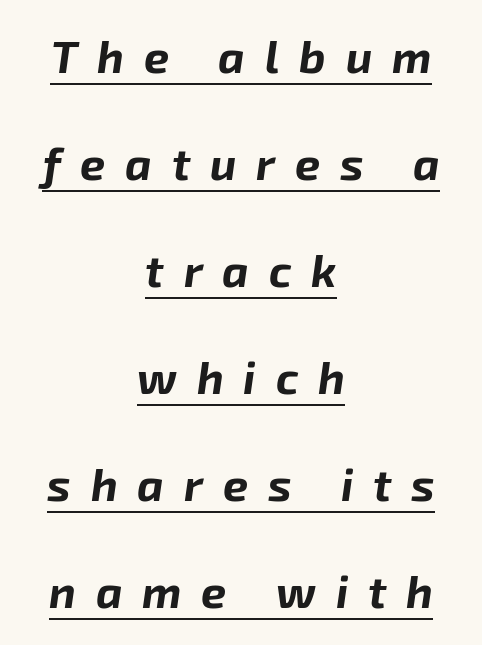
Q: Is the text bold? A: Yes.
Q: Is the text italic (slanted)? A: Yes, it leans right by about 8 degrees.
Q: Is the text underlined? A: Yes.
Q: How is the paragraph aligned? A: Centered.
Q: Is the spacing between letters normal or unusually wide? A: Unusually wide.
Q: Is the spacing between lines tight, normal or loose? A: Loose.
Q: Width (condensed, normal, or wide)? A: Normal.
Q: Stroke contrast? A: Low.
Q: x-height? A: Medium.
Q: Monospaced? A: No.
